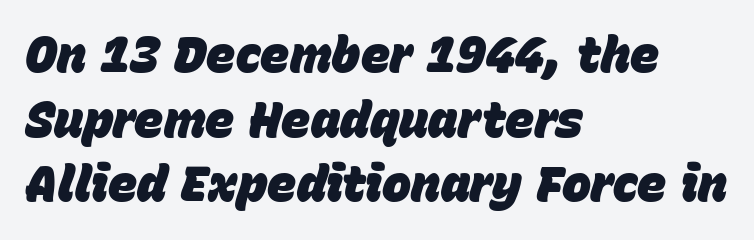
The image shows 49 px heavy type, italic (leaning right); set left-aligned, normal line spacing (1.32x), normal letter spacing, not underlined; low stroke contrast and a large x-height.
